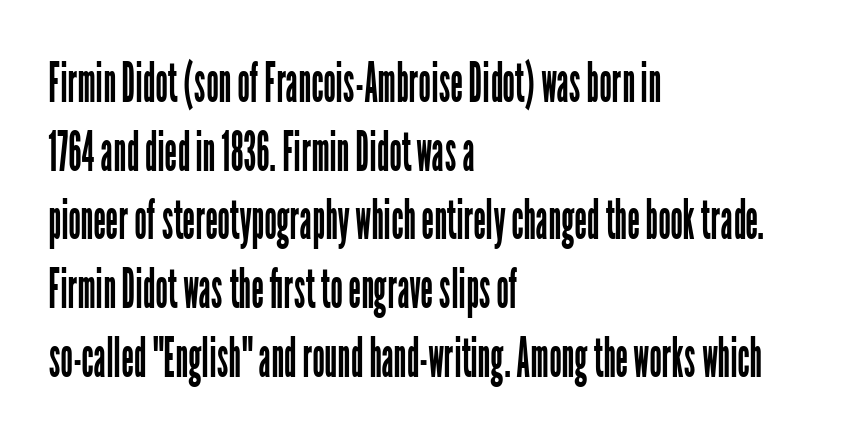
{"serif": "no", "italic": "no", "bold": "no", "weight": "regular", "width": "condensed", "stroke_contrast": "low", "x_height": "medium", "monospaced": "no", "underline": "no", "align": "left", "line_spacing": "normal", "line_spacing_ratio": 1.25, "letter_spacing": "normal", "letter_spacing_em": 0.0, "glyph_px": 55}
